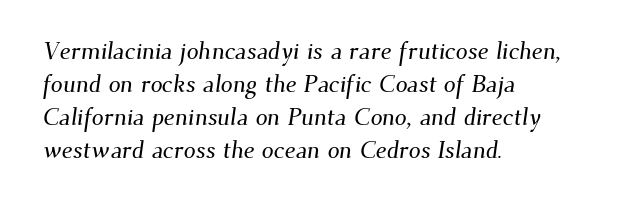
The image shows 24 px text type; set left-aligned, normal line spacing (1.38x), normal letter spacing, not underlined.
